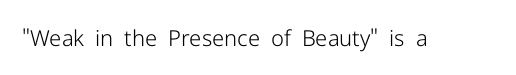
The image shows 22 px text type, upright; set normal letter spacing, not underlined.
